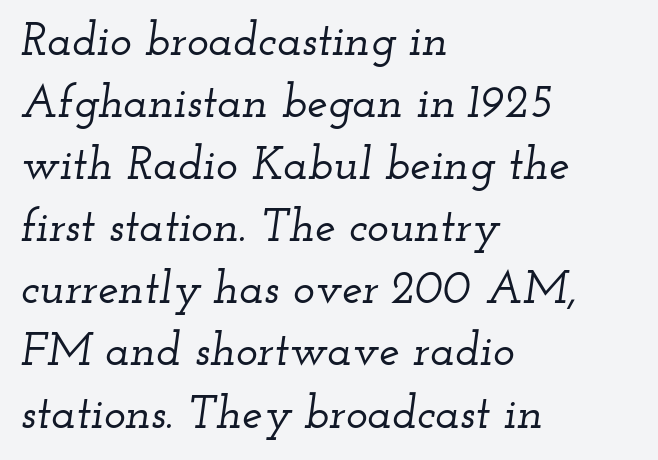
Each row of text sits above clean, open space. A typesetter would label this face a serif. Does the copy run flush right? No — it runs flush left. Here the glyphs are tracked normally, forming tight word shapes. Leading matches the norm, producing a regular column.
